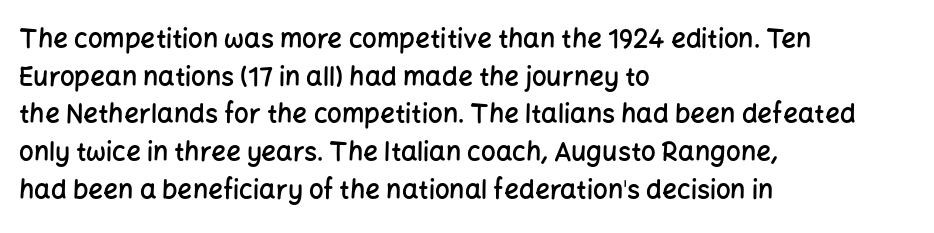
{"italic": "no", "bold": "semi", "underline": "no", "align": "left", "line_spacing": "normal", "line_spacing_ratio": 1.45, "letter_spacing": "normal", "letter_spacing_em": 0.0, "glyph_px": 26}
